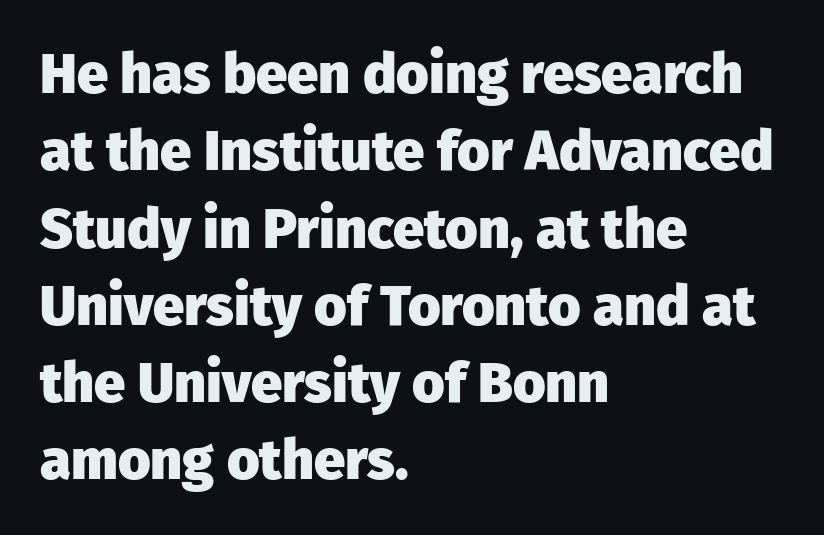
Q: Is the text bold? A: Yes.
Q: Is the text italic (slanted)? A: No, it is upright.
Q: Is the typeface a serif or a sans-serif typeface? A: Sans-serif.
Q: Is the text underlined? A: No.
Q: How is the paragraph aligned? A: Left-aligned.
Q: Is the spacing between letters normal or unusually wide? A: Normal.
Q: Is the spacing between lines tight, normal or loose? A: Normal.
Q: Width (condensed, normal, or wide)? A: Normal.
Q: Stroke contrast? A: Low.
Q: x-height? A: Medium.
Q: Monospaced? A: No.
